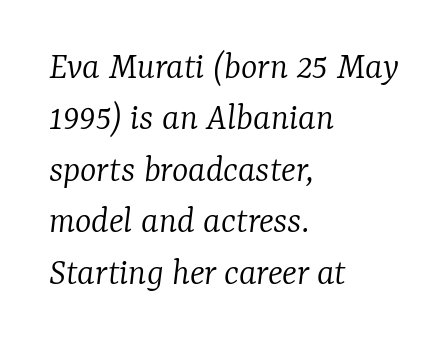
Q: Is the text bold? A: No.
Q: Is the text italic (slanted)? A: Yes, it leans right by about 7 degrees.
Q: Is the typeface a serif or a sans-serif typeface? A: Serif.
Q: Is the text underlined? A: No.
Q: How is the paragraph aligned? A: Left-aligned.
Q: Is the spacing between letters normal or unusually wide? A: Normal.
Q: Is the spacing between lines tight, normal or loose? A: Normal.
Q: Width (condensed, normal, or wide)? A: Normal.
Q: Stroke contrast? A: Low.
Q: x-height? A: Medium.
Q: Monospaced? A: No.
